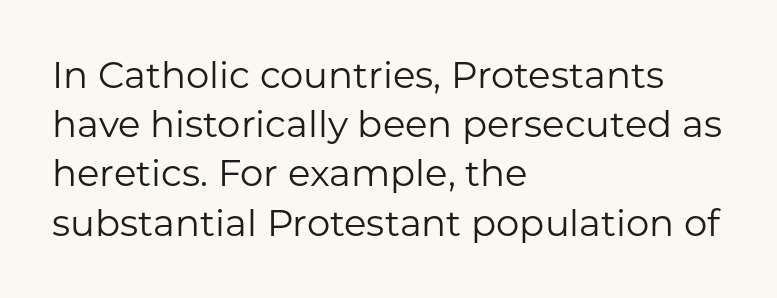
Designer's note — italics off, roman on. Is the type heavy? It reads as light-to-regular instead. Here the designer chose a conventional face with non-uniform glyph widths. Beneath every word, the page is bare.
